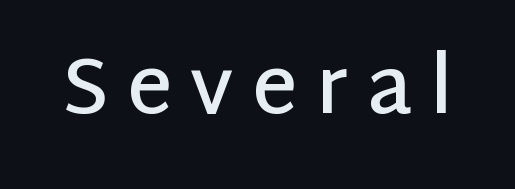
The rendering shows plain stroke endings on the letterforms — a sans-serif design. Italic: no, the glyphs are upright roman. Check the space under the baseline: it is left empty. The passage shown is typed in a proportional face where columns would drift.
